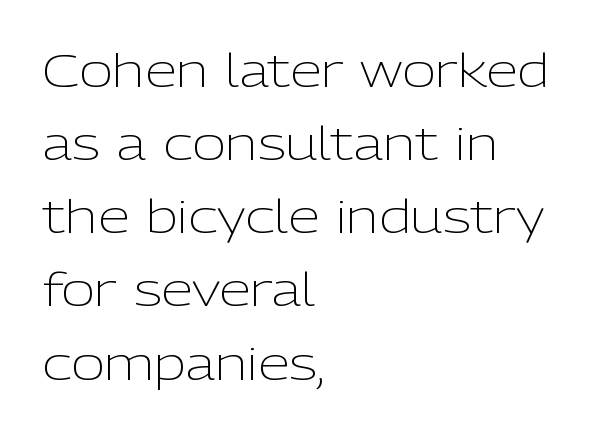
{"serif": "no", "italic": "no", "bold": "no", "weight": "light", "width": "normal", "stroke_contrast": "low", "x_height": "medium", "monospaced": "no", "underline": "no", "align": "left", "line_spacing": "normal", "line_spacing_ratio": 1.59, "letter_spacing": "normal", "letter_spacing_em": 0.0, "glyph_px": 46}
